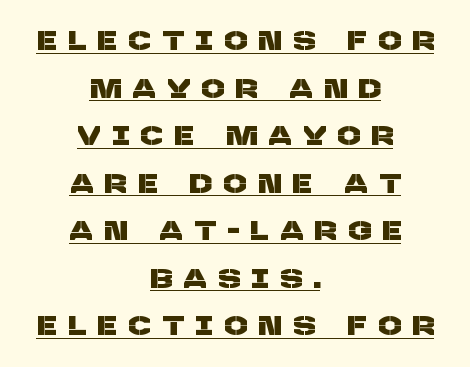
{"underline": "yes", "align": "center", "line_spacing_ratio": 1.76, "letter_spacing": "wide", "letter_spacing_em": 0.44, "glyph_px": 27}
